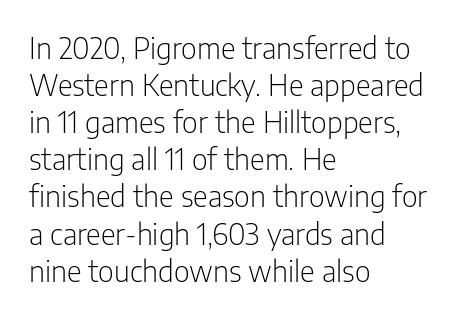
Q: Is the text bold? A: No.
Q: Is the text italic (slanted)? A: No, it is upright.
Q: Is the typeface a serif or a sans-serif typeface? A: Sans-serif.
Q: Is the text underlined? A: No.
Q: How is the paragraph aligned? A: Left-aligned.
Q: Is the spacing between letters normal or unusually wide? A: Normal.
Q: Is the spacing between lines tight, normal or loose? A: Normal.
Q: Width (condensed, normal, or wide)? A: Condensed.
Q: Stroke contrast? A: Low.
Q: x-height? A: Medium.
Q: Monospaced? A: No.
